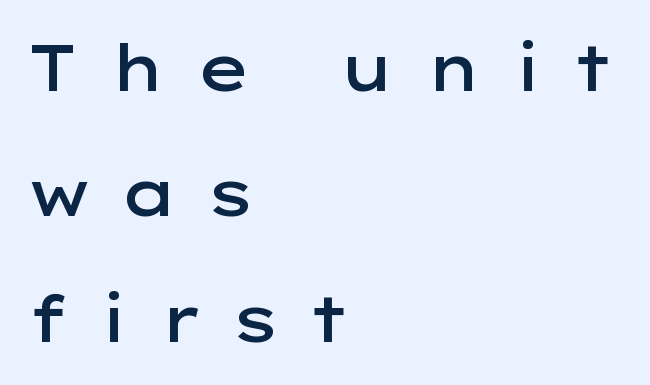
Q: Is the text bold? A: Semi-bold.
Q: Is the text italic (slanted)? A: No, it is upright.
Q: Is the typeface a serif or a sans-serif typeface? A: Sans-serif.
Q: Is the text underlined? A: No.
Q: How is the paragraph aligned? A: Left-aligned.
Q: Is the spacing between letters normal or unusually wide? A: Unusually wide.
Q: Is the spacing between lines tight, normal or loose? A: Loose.
Q: Width (condensed, normal, or wide)? A: Wide.
Q: Stroke contrast? A: Low.
Q: x-height? A: Medium.
Q: Monospaced? A: No.
